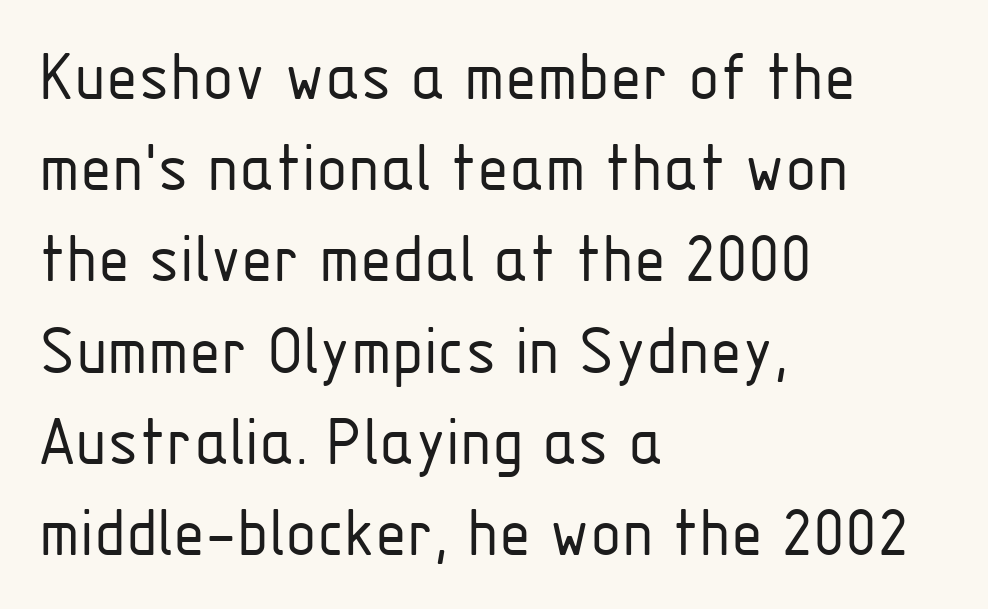
Q: Is the text bold? A: No.
Q: Is the text italic (slanted)? A: No, it is upright.
Q: Is the typeface a serif or a sans-serif typeface? A: Sans-serif.
Q: Is the text underlined? A: No.
Q: How is the paragraph aligned? A: Left-aligned.
Q: Is the spacing between letters normal or unusually wide? A: Normal.
Q: Is the spacing between lines tight, normal or loose? A: Normal.
Q: Width (condensed, normal, or wide)? A: Condensed.
Q: Stroke contrast? A: Low.
Q: x-height? A: Medium.
Q: Monospaced? A: No.
